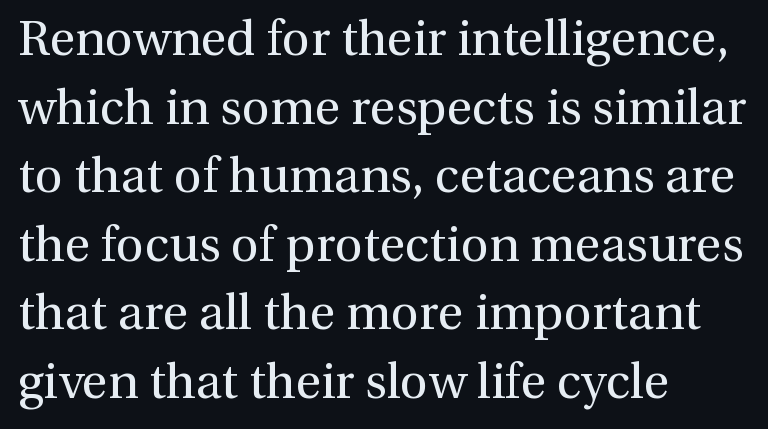
{"serif": "yes", "italic": "no", "bold": "no", "weight": "regular", "width": "normal", "x_height": "medium", "monospaced": "no", "underline": "no", "align": "left", "line_spacing": "normal", "line_spacing_ratio": 1.4, "letter_spacing": "normal", "letter_spacing_em": 0.0, "glyph_px": 49}
